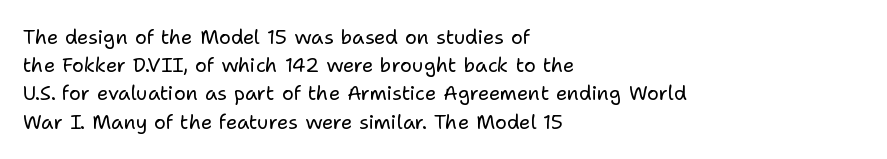
{"italic": "no", "bold": "no", "underline": "no", "align": "left", "line_spacing": "normal", "line_spacing_ratio": 1.41, "letter_spacing": "normal", "letter_spacing_em": 0.0, "glyph_px": 20}
